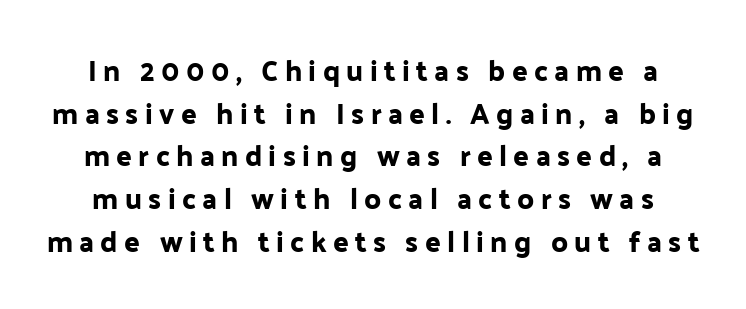
{"serif": "no", "italic": "no", "width": "normal", "stroke_contrast": "low", "x_height": "medium", "monospaced": "no", "underline": "no", "line_spacing": "normal", "line_spacing_ratio": 1.47, "letter_spacing": "wide", "letter_spacing_em": 0.22, "glyph_px": 29}
